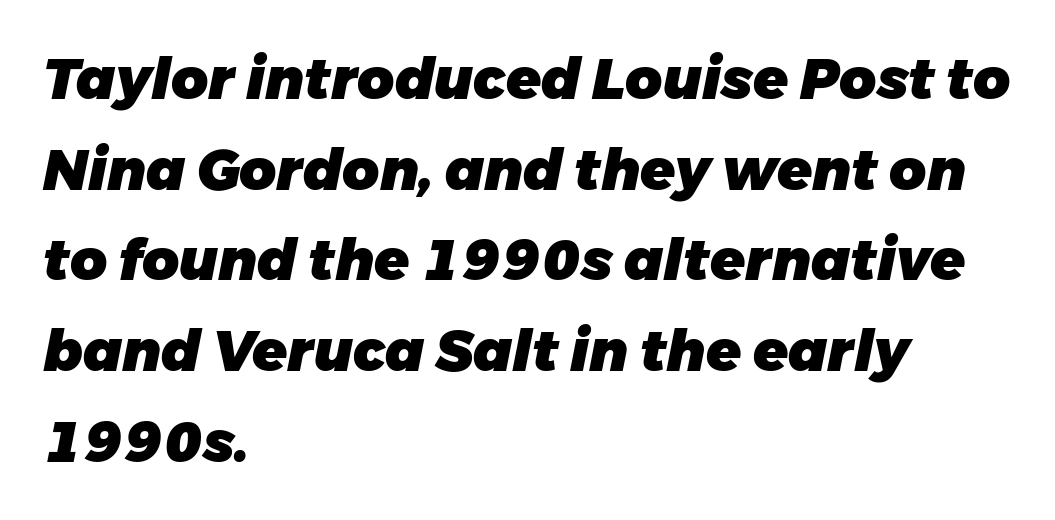
{"italic": "yes", "lean": "right", "slant_degrees": 11, "bold": "yes", "weight": "heavy", "width": "normal", "stroke_contrast": "low", "x_height": "medium", "monospaced": "no", "underline": "no", "align": "left", "line_spacing": "normal", "line_spacing_ratio": 1.59, "letter_spacing": "normal", "letter_spacing_em": 0.0, "glyph_px": 57}
